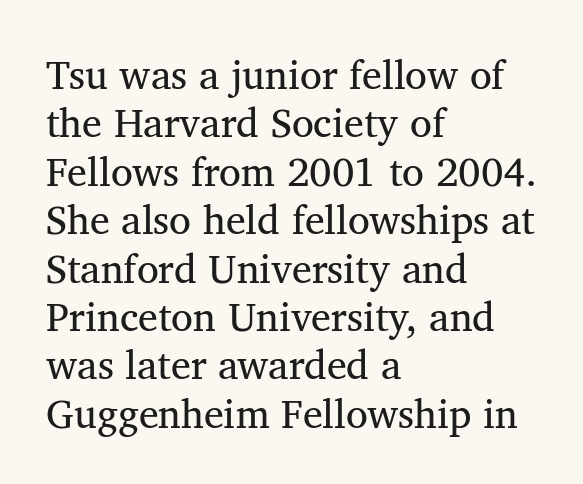
Small tapered or slab feet sit at the stroke ends, so this counts as serif. You could not count columns in this text — the font is proportionally spaced. Stroke mass is kept to a normal reading level or below. The typography opts for an upright posture over an oblique one. Any mark beneath the type? The region is blank. Does the copy run flush right? No — it runs flush left.
